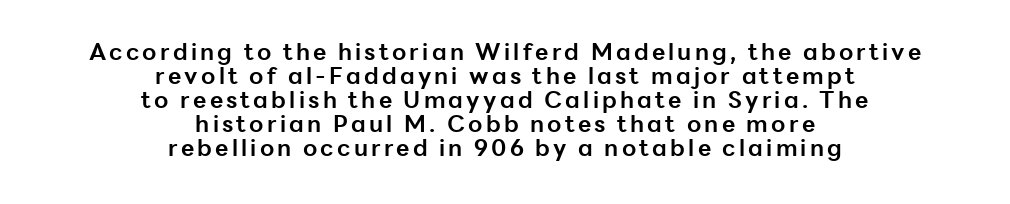
Q: Is the text bold? A: Yes.
Q: Is the text italic (slanted)? A: No, it is upright.
Q: Is the text underlined? A: No.
Q: How is the paragraph aligned? A: Centered.
Q: Is the spacing between lines tight, normal or loose? A: Tight.
